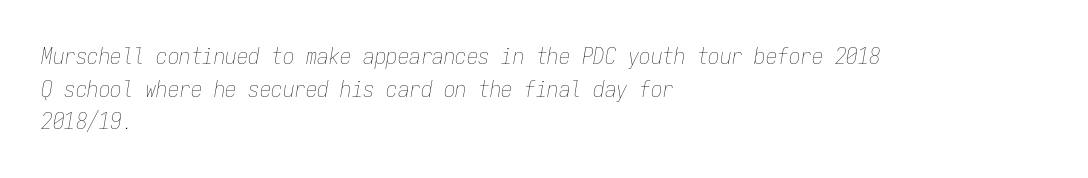
{"italic": "yes", "lean": "right", "slant_degrees": 9, "bold": "no", "underline": "no", "align": "left", "line_spacing": "normal", "line_spacing_ratio": 1.42, "letter_spacing": "normal", "letter_spacing_em": 0.0, "glyph_px": 23}
